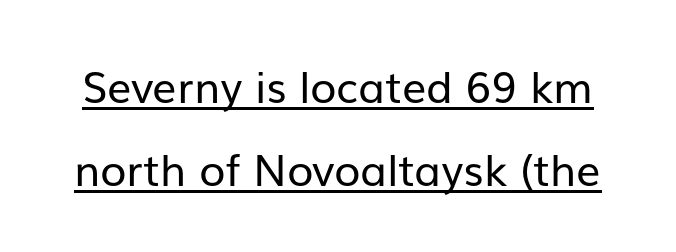
{"serif": "no", "italic": "no", "bold": "no", "weight": "regular", "width": "normal", "stroke_contrast": "low", "x_height": "medium", "monospaced": "no", "underline": "yes", "line_spacing": "loose", "line_spacing_ratio": 1.94, "letter_spacing": "normal", "letter_spacing_em": 0.0, "glyph_px": 43}
